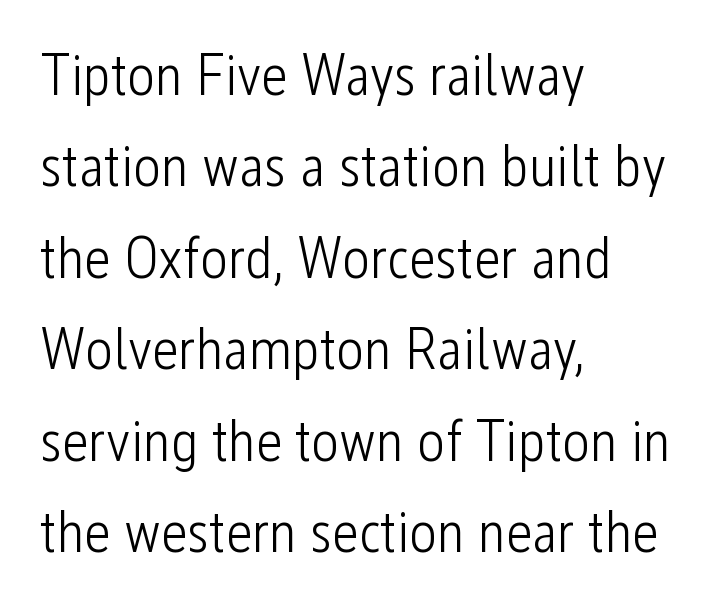
Q: Is the text bold? A: No.
Q: Is the text italic (slanted)? A: No, it is upright.
Q: Is the typeface a serif or a sans-serif typeface? A: Sans-serif.
Q: Is the text underlined? A: No.
Q: How is the paragraph aligned? A: Left-aligned.
Q: Is the spacing between letters normal or unusually wide? A: Normal.
Q: Is the spacing between lines tight, normal or loose? A: Normal.
Q: Width (condensed, normal, or wide)? A: Condensed.
Q: Stroke contrast? A: Low.
Q: x-height? A: Medium.
Q: Monospaced? A: No.
